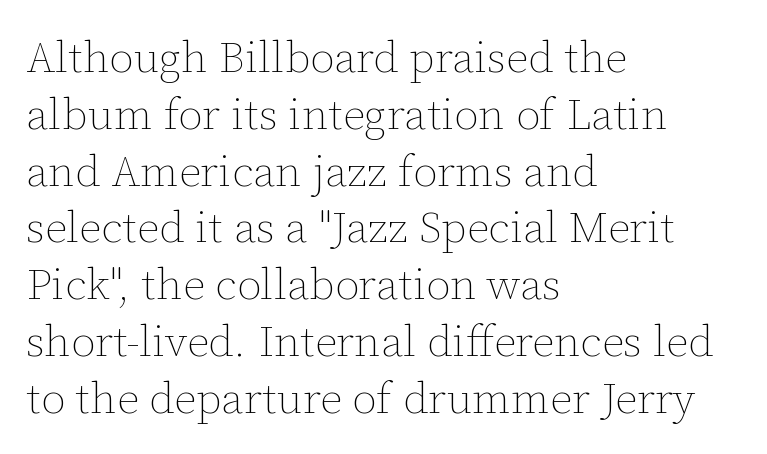
{"italic": "no", "bold": "no", "weight": "thin", "width": "normal", "stroke_contrast": "low", "x_height": "medium", "monospaced": "no", "underline": "no", "align": "left", "line_spacing": "normal", "line_spacing_ratio": 1.29, "letter_spacing": "normal", "letter_spacing_em": 0.0, "glyph_px": 44}
